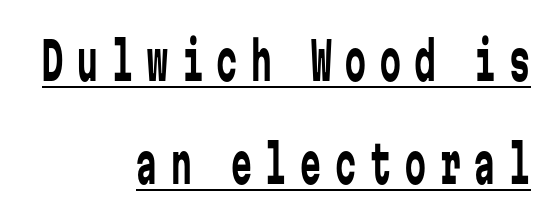
The image shows 52 px regular-weight, condensed sans-serif type, upright, monospaced; set right-aligned, loose line spacing (1.98x), unusually wide letter spacing (+0.27 em), underlined; low stroke contrast and a medium x-height.
